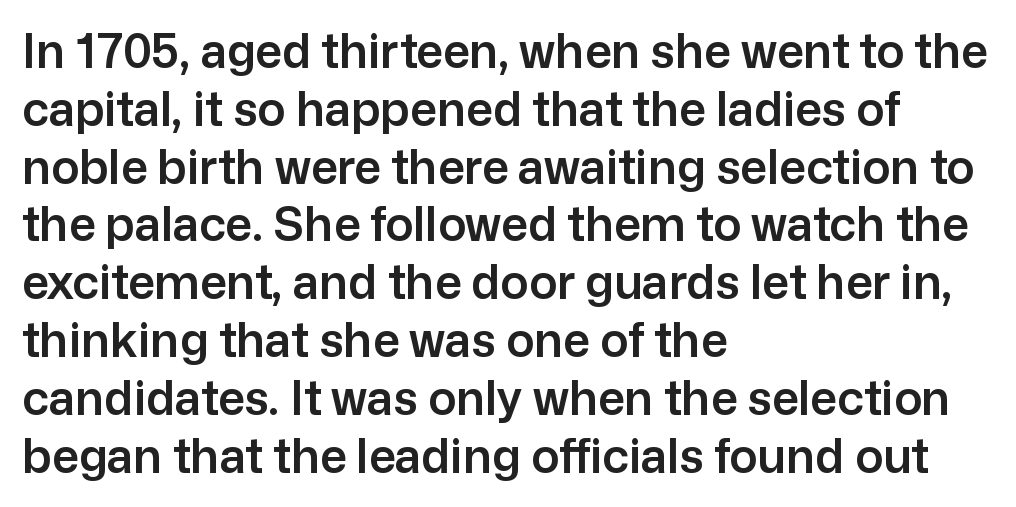
The image shows 47 px sans-serif type, upright; set left-aligned, line spacing 1.23x, normal letter spacing, not underlined; low stroke contrast and a medium x-height.
